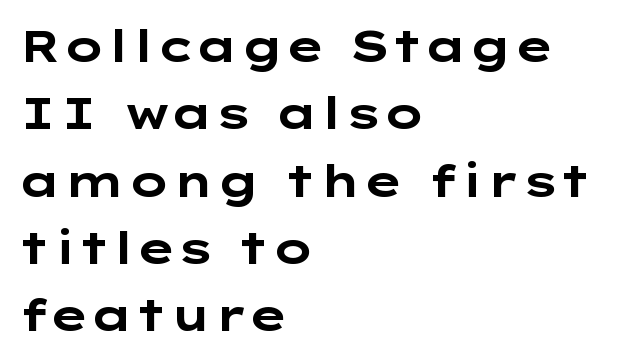
Default kerning and tracking; the words read as compact shapes. In terms of posture, this sample is upright. Caption: multi-line text, flush left, ragged right. The letters carry no serifs — their stems end cleanly without finishing strokes.
